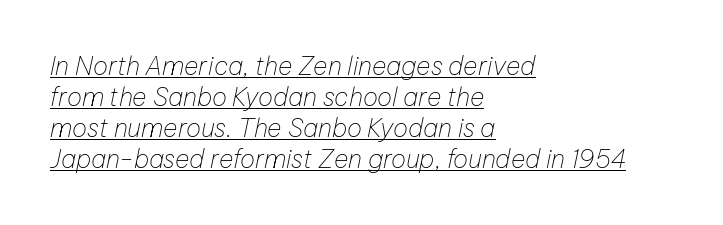
Q: Is the text bold? A: No.
Q: Is the text italic (slanted)? A: Yes, it leans right by about 12 degrees.
Q: Is the text underlined? A: Yes.
Q: How is the paragraph aligned? A: Left-aligned.
Q: Is the spacing between letters normal or unusually wide? A: Normal.
